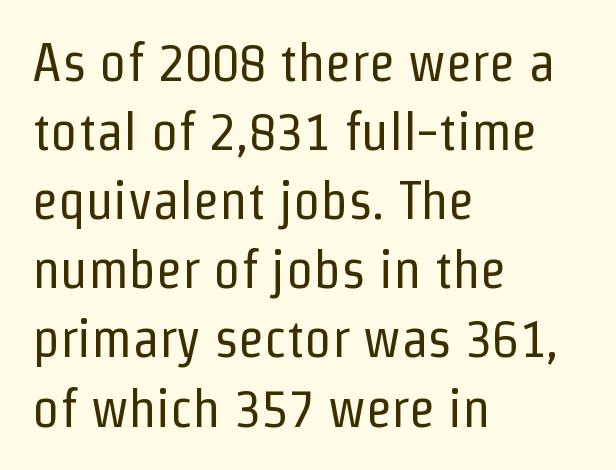
The image shows 54 px regular-weight, condensed sans-serif type, upright; set left-aligned, normal line spacing (1.28x), normal letter spacing, not underlined; low stroke contrast and a medium x-height.
